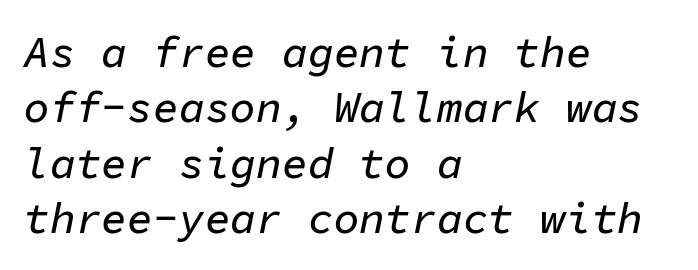
Only glyphs here, with clear space below each row. The face used here has a pronounced slope to its letters. Here the designer chose a console-style face with uniform glyph widths. This sample uses plain, unmodified letter spacing. What's the leading like? Ordinary, nothing unusual.
